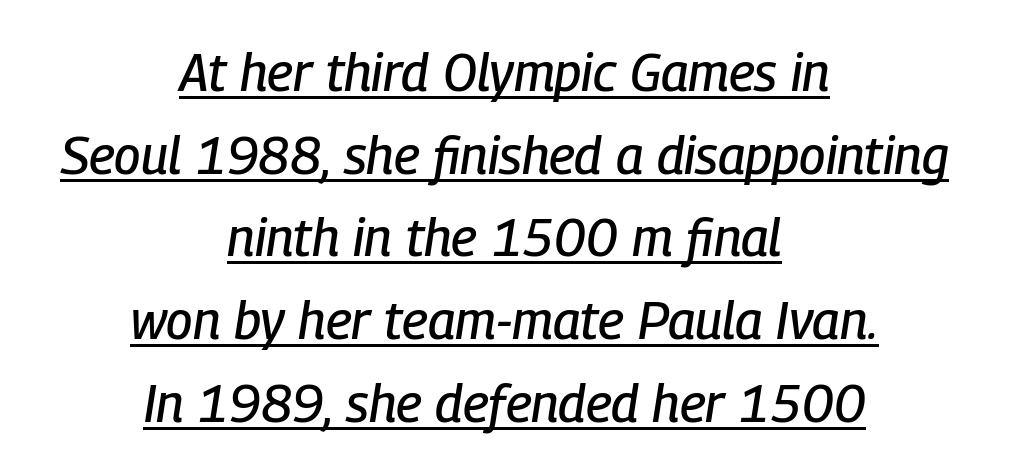
{"italic": "yes", "lean": "right", "slant_degrees": 9, "width": "condensed", "stroke_contrast": "low", "x_height": "medium", "monospaced": "no", "underline": "yes", "align": "center", "line_spacing": "normal", "line_spacing_ratio": 1.59, "letter_spacing": "normal", "letter_spacing_em": 0.0, "glyph_px": 52}
